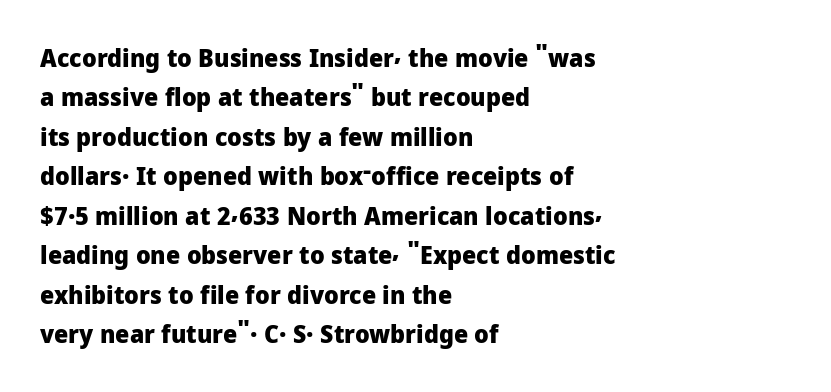
Q: Is the text bold? A: Yes.
Q: Is the text italic (slanted)? A: No, it is upright.
Q: Is the text underlined? A: No.
Q: How is the paragraph aligned? A: Left-aligned.
Q: Is the spacing between letters normal or unusually wide? A: Normal.
Q: Is the spacing between lines tight, normal or loose? A: Normal.
